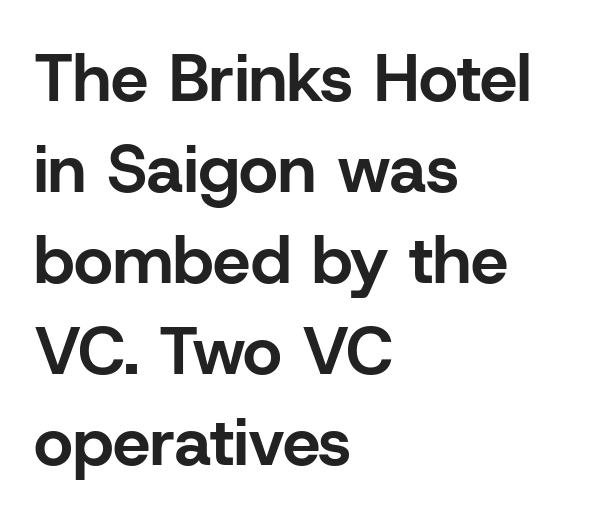
Does the weight exceed regular? Yes, all the way to bold. In terms of letterspacing, this is plain default setting. The rendering shows plain stroke endings on the letterforms — a sans-serif design. Proportional: the letters do not fall into vertical columns.
